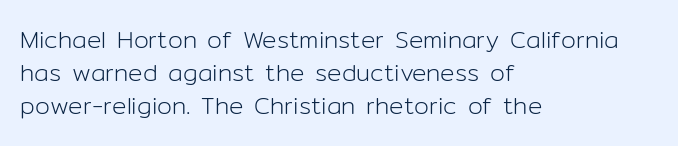
Horizontally, the lines are justified to the leading edge only. A roman cut, with each character standing at attention. The lines sit at an ordinary, default distance from one another. The font sits on the lighter half of the weight spectrum, regular included. Just letters on the line, the space beneath them empty. Standard letterfit; no display-style spreading of the glyphs.
